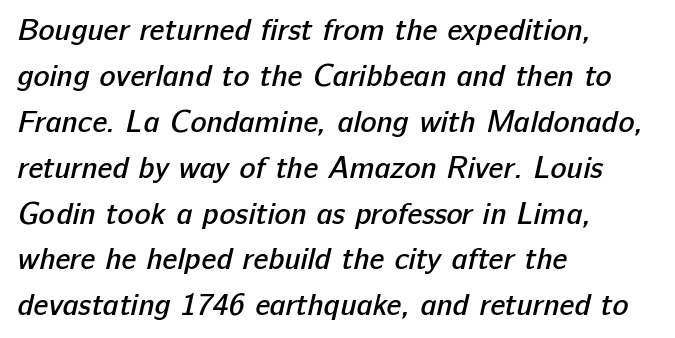
Evenly set lines give the paragraph a standard silhouette. As a designer I'd log this as weight 600, semibold. Regarding serifs, this sample does without them. Think of a printed novel: that variable character pitch is what you see here. This sample uses plain, unmodified letter spacing. The glyphs are unaccompanied by any horizontal stroke below them.
